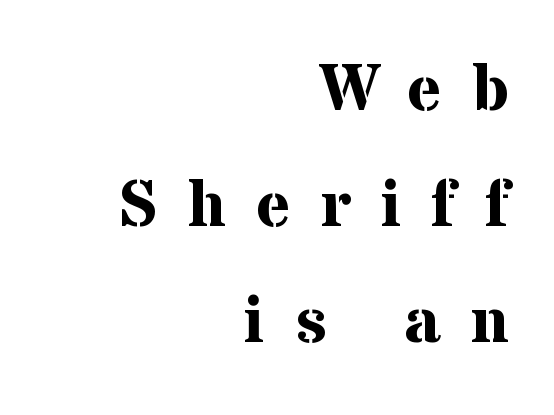
Reading down the block, your eye finds every line finishing at a fixed right position. A roman cut, with each character standing at attention. Only glyphs here, with clear space below each row. The letters are bold, with thick, heavy strokes. Note the varied advance widths — an 'i' is clearly narrower than an 'm'.
